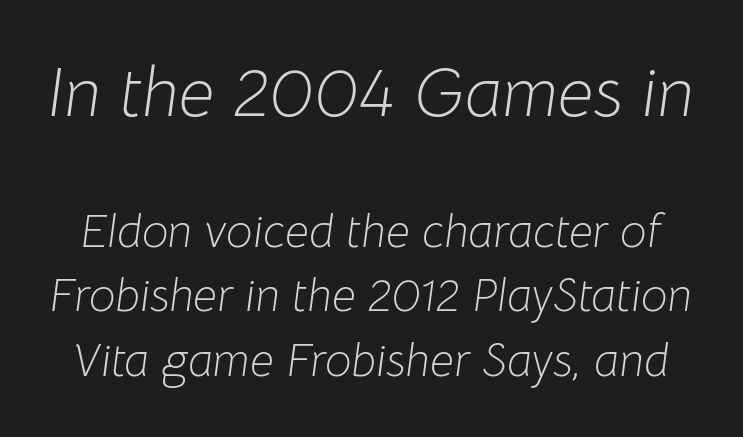
Q: Is the text bold? A: No.
Q: Is the text italic (slanted)? A: Yes, it leans right by about 8 degrees.
Q: Is the text underlined? A: No.
Q: Is the spacing between letters normal or unusually wide? A: Normal.
Q: Is the spacing between lines tight, normal or loose? A: Normal.
Q: Which block of text is set in a larger size, the first (top) or the second (bottom)? A: The first (top) one.
Q: Width (condensed, normal, or wide)? A: Normal.
Q: Stroke contrast? A: Low.
Q: x-height? A: Medium.
Q: Monospaced? A: No.
